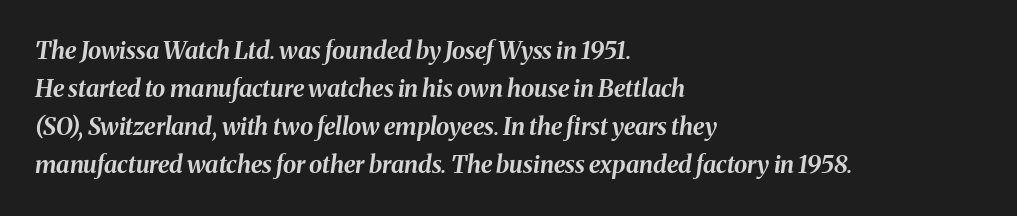
The image shows 24 px bold type, italic (leaning right); set left-aligned, normal line spacing (1.59x), normal letter spacing, not underlined.
